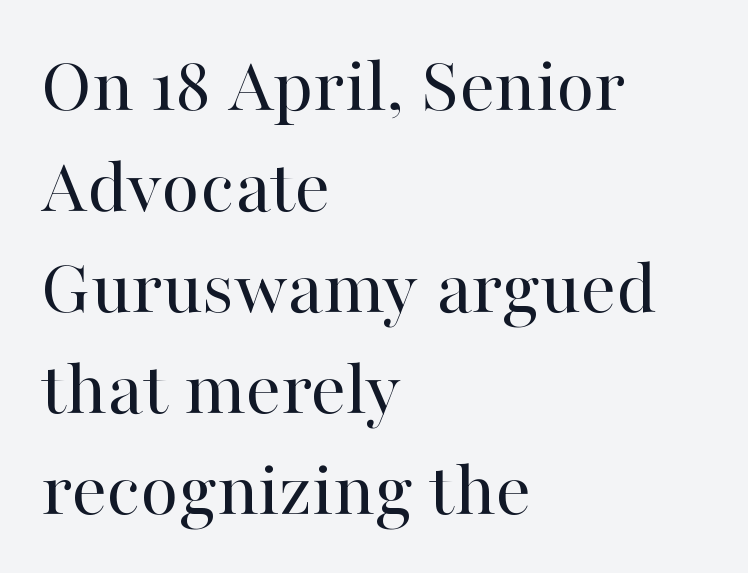
Think of a printed novel: that variable character pitch is what you see here. Nobody drew a line under any word here. Nobody touched the tracking dial on this one. Serif or sans? Serif — the stroke terminals have little feet. These lines sit exactly where default settings would place them. The passage shown is not bold in any degree.
